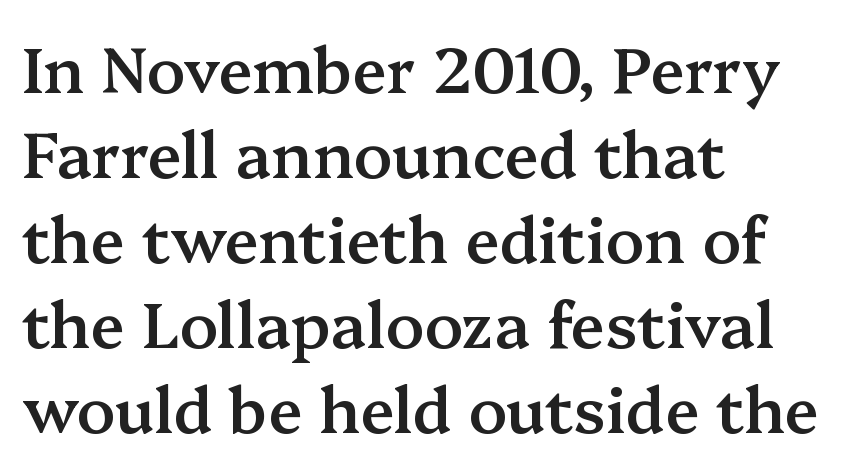
The image shows 63 px semibold serif type, upright; set left-aligned, normal line spacing (1.35x), normal letter spacing, not underlined; medium stroke contrast and a medium x-height.
